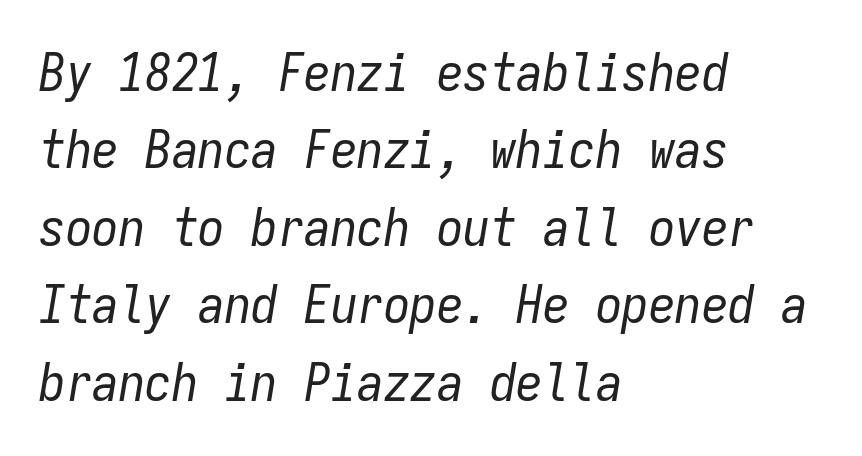
{"italic": "yes", "lean": "right", "slant_degrees": 9, "bold": "no", "weight": "regular", "width": "condensed", "stroke_contrast": "low", "x_height": "medium", "monospaced": "yes", "underline": "no", "align": "left", "line_spacing": "normal", "line_spacing_ratio": 1.46, "letter_spacing": "normal", "letter_spacing_em": 0.0, "glyph_px": 53}
